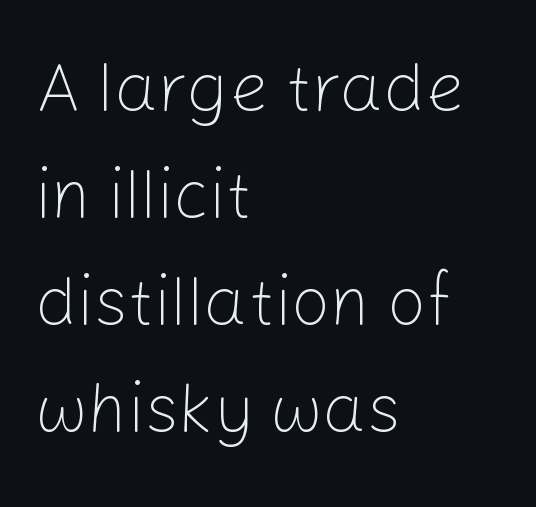
{"serif": "no", "italic": "no", "bold": "no", "weight": "light", "width": "normal", "stroke_contrast": "low", "x_height": "medium", "monospaced": "no", "underline": "no", "align": "left", "line_spacing": "normal", "line_spacing_ratio": 1.55, "letter_spacing": "normal", "letter_spacing_em": 0.0, "glyph_px": 69}
